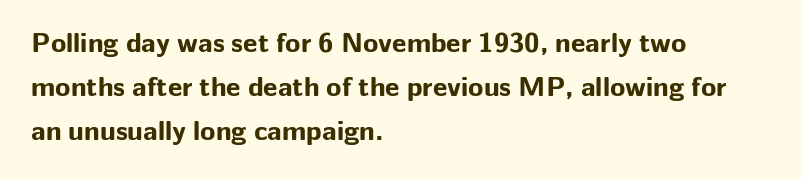
The image shows 28 px bold sans-serif type, upright; set left-aligned, normal line spacing (1.58x), normal letter spacing, not underlined; low stroke contrast and a medium x-height.
